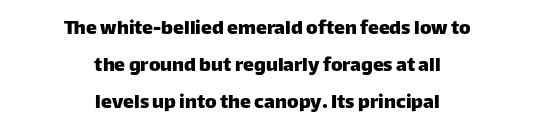
Descender tails drop into unmarked territory. One glance says typical: line gaps are just what's usual. What stands out about the letter spacing? Nothing — it is the standard amount. Line starts and ends both wander, symmetrically. No italicization has been applied; the sample stays upright.
